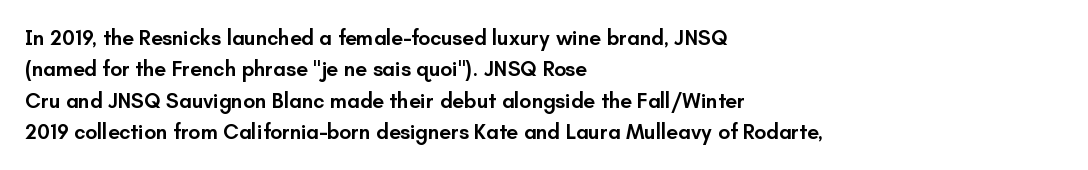
{"italic": "no", "bold": "semi", "underline": "no", "align": "left", "line_spacing": "normal", "line_spacing_ratio": 1.49, "letter_spacing": "normal", "letter_spacing_em": 0.0, "glyph_px": 21}
